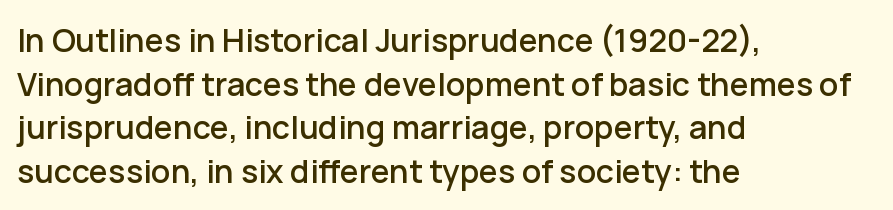
Q: Is the text italic (slanted)? A: No, it is upright.
Q: Is the typeface a serif or a sans-serif typeface? A: Sans-serif.
Q: Is the text underlined? A: No.
Q: How is the paragraph aligned? A: Left-aligned.
Q: Is the spacing between letters normal or unusually wide? A: Normal.
Q: Is the spacing between lines tight, normal or loose? A: Normal.
Q: Width (condensed, normal, or wide)? A: Normal.
Q: Stroke contrast? A: Low.
Q: x-height? A: Medium.
Q: Monospaced? A: No.
